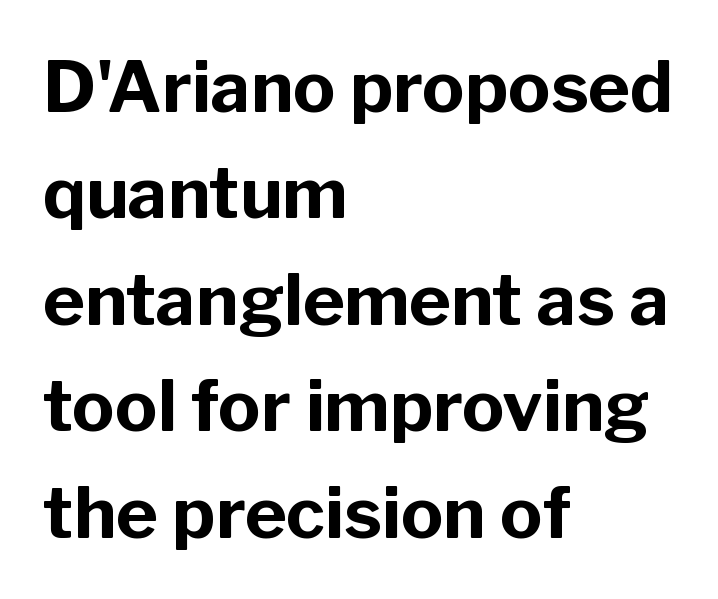
{"serif": "no", "italic": "no", "bold": "yes", "weight": "bold", "width": "normal", "stroke_contrast": "low", "x_height": "medium", "monospaced": "no", "underline": "no", "align": "left", "line_spacing": "normal", "line_spacing_ratio": 1.5, "letter_spacing": "normal", "letter_spacing_em": 0.0, "glyph_px": 71}
